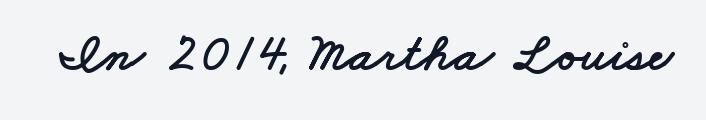
Q: Is the typeface a serif or a sans-serif typeface? A: Sans-serif.
Q: Is the text underlined? A: No.
Q: Is the spacing between letters normal or unusually wide? A: Normal.
Q: Width (condensed, normal, or wide)? A: Wide.
Q: Stroke contrast? A: Low.
Q: x-height? A: Small.
Q: Monospaced? A: No.
